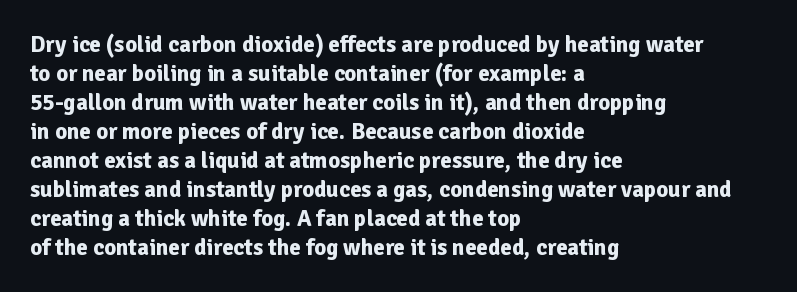
{"italic": "no", "bold": "yes", "underline": "no", "align": "left", "line_spacing": "normal", "line_spacing_ratio": 1.26, "letter_spacing": "normal", "letter_spacing_em": 0.0, "glyph_px": 23}
